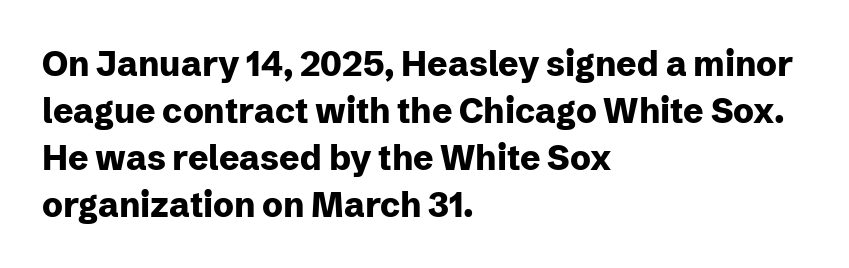
Q: Is the text bold? A: Yes.
Q: Is the text italic (slanted)? A: No, it is upright.
Q: Is the typeface a serif or a sans-serif typeface? A: Sans-serif.
Q: Is the text underlined? A: No.
Q: How is the paragraph aligned? A: Left-aligned.
Q: Is the spacing between letters normal or unusually wide? A: Normal.
Q: Is the spacing between lines tight, normal or loose? A: Normal.
Q: Width (condensed, normal, or wide)? A: Normal.
Q: Stroke contrast? A: Low.
Q: x-height? A: Medium.
Q: Monospaced? A: No.
